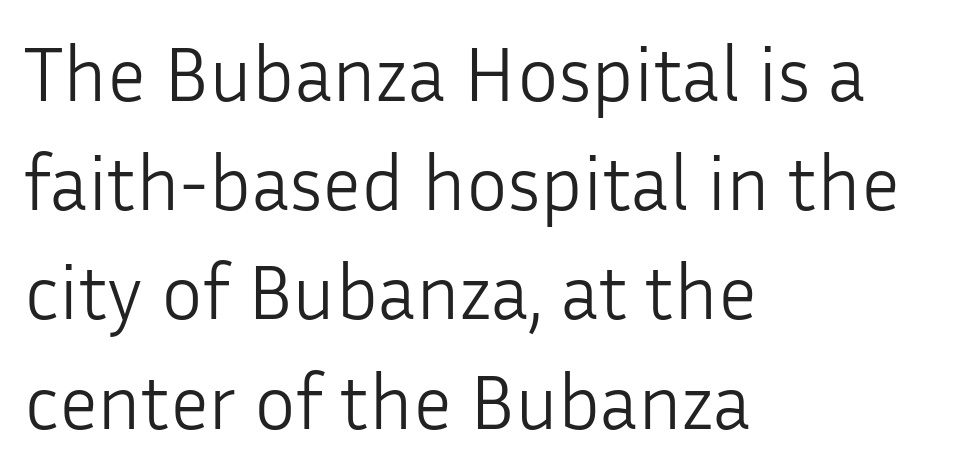
{"serif": "no", "italic": "no", "bold": "no", "weight": "light", "width": "normal", "stroke_contrast": "low", "x_height": "medium", "monospaced": "no", "underline": "no", "align": "left", "line_spacing": "normal", "line_spacing_ratio": 1.4, "letter_spacing": "normal", "letter_spacing_em": 0.0, "glyph_px": 78}
